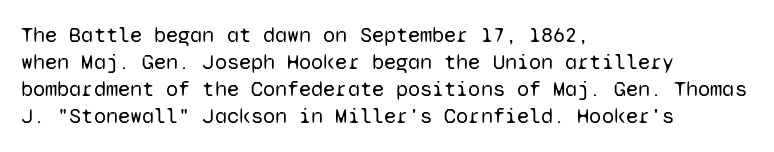
Q: Is the text bold? A: No.
Q: Is the text italic (slanted)? A: No, it is upright.
Q: Is the text underlined? A: No.
Q: How is the paragraph aligned? A: Left-aligned.
Q: Is the spacing between letters normal or unusually wide? A: Normal.
